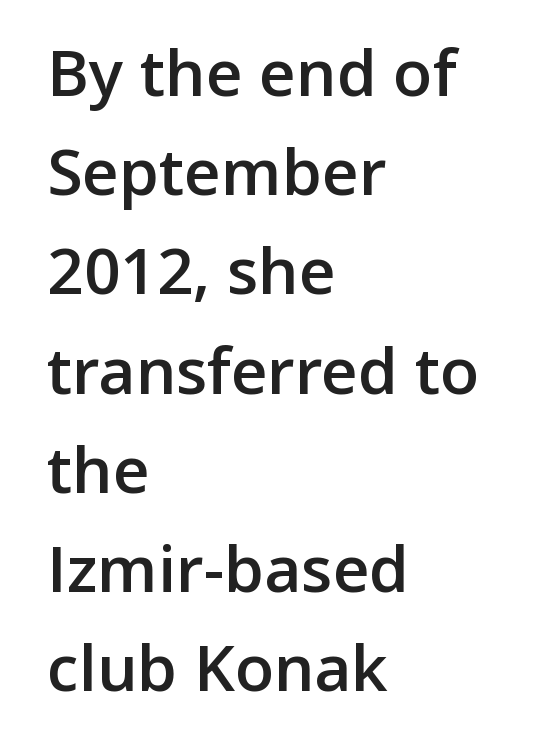
Default kerning and tracking; the words read as compact shapes. Notice how the passage keeps a crisp vertical edge on the left only. Font category for this specimen: sans-serif. In terms of leading, this rendering sits right in the middle. Decoration check: the copy has no underline.
